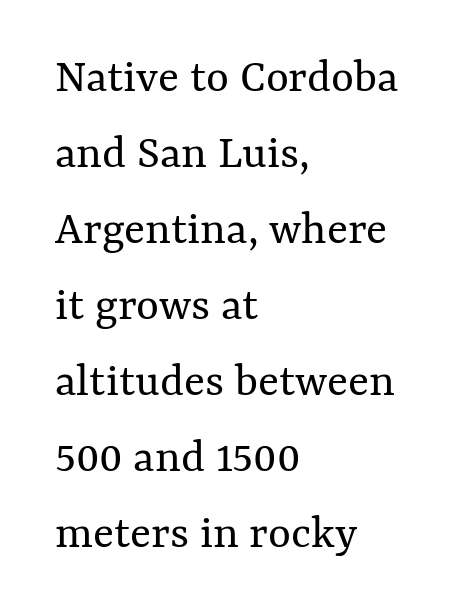
The baseline area is clear. Quick note: interline space is typical. Each letter keeps its own natural width here, so spacing adapts to shape. The letters stand upright; this is a roman face.
